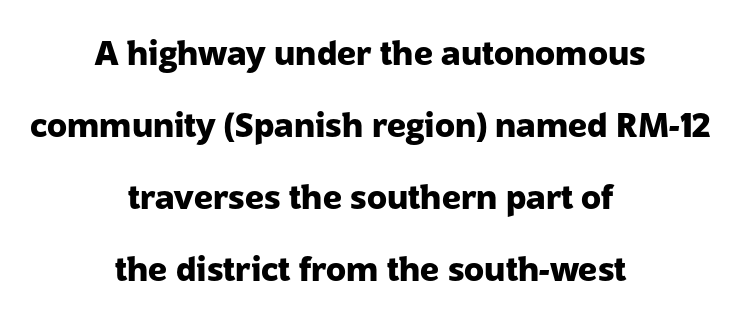
{"serif": "no", "italic": "no", "bold": "yes", "weight": "heavy", "width": "normal", "stroke_contrast": "low", "x_height": "medium", "monospaced": "no", "underline": "no", "align": "center", "line_spacing": "loose", "line_spacing_ratio": 2.18, "letter_spacing": "normal", "letter_spacing_em": 0.0, "glyph_px": 33}
